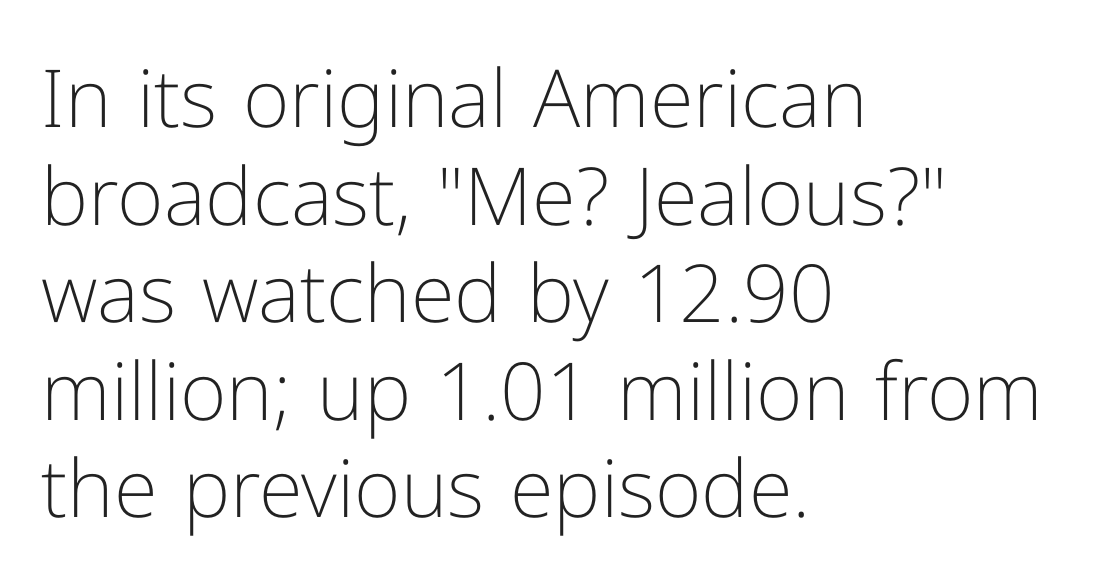
Compared with a typical body face, this is equally light or lighter still. What kind of face is this? One without serifs — a sans. This sample uses an upright cut, with every glyph sitting square on the baseline. Does extra space separate the letters? No, they use regular spacing. Each letter keeps its own natural width here, so spacing adapts to shape. Line starts are locked; line ends wander.
